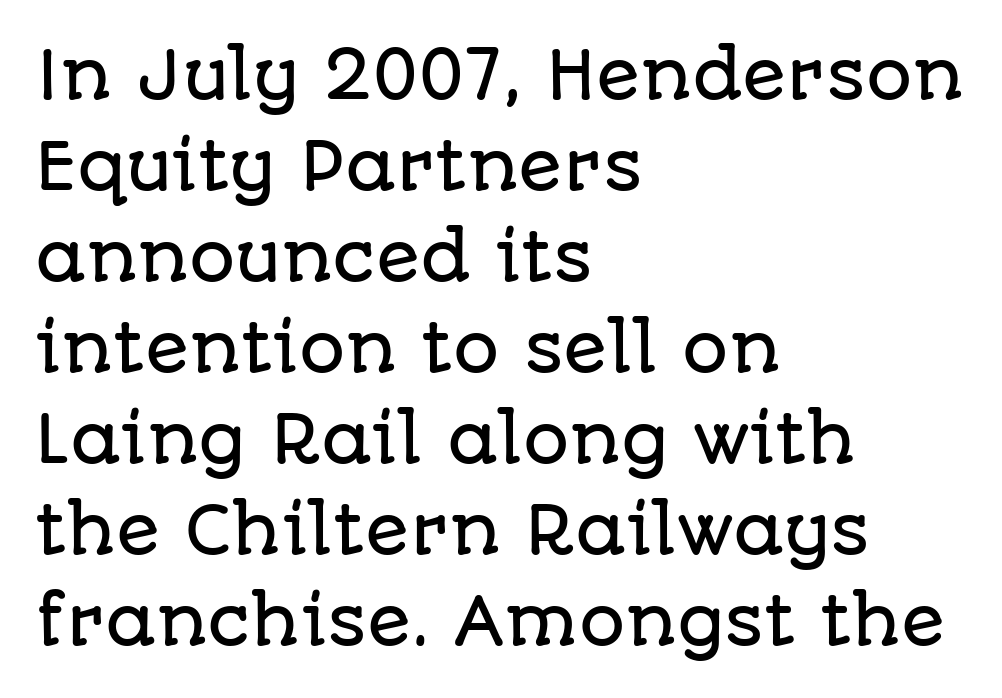
The image shows 65 px sans-serif type, upright; set left-aligned, normal line spacing (1.4x), normal letter spacing, not underlined; low stroke contrast and a large x-height.
